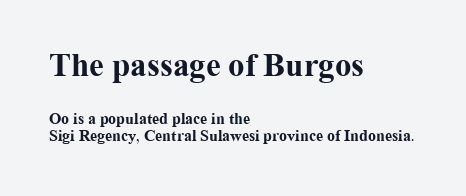
{"serif": "yes", "italic": "no", "bold": "yes", "weight": "bold", "width": "normal", "stroke_contrast": "medium", "x_height": "medium", "monospaced": "no", "underline": "no", "align": "left", "line_spacing": "tight", "line_spacing_ratio": 1.07, "letter_spacing": "normal", "letter_spacing_em": 0.0, "larger_block": "first", "size_ratio": 2.06, "glyph_px": 33}
